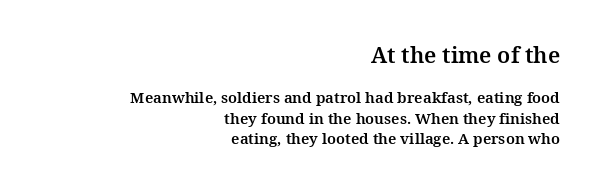
Q: Is the text italic (slanted)? A: No, it is upright.
Q: Is the text underlined? A: No.
Q: How is the paragraph aligned? A: Right-aligned.
Q: Is the spacing between letters normal or unusually wide? A: Normal.
Q: Is the spacing between lines tight, normal or loose? A: Normal.
Q: Which block of text is set in a larger size, the first (top) or the second (bottom)? A: The first (top) one.
